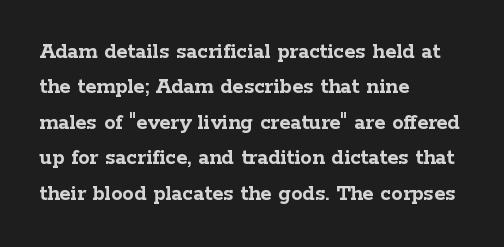
Q: Is the text bold? A: Yes.
Q: Is the text italic (slanted)? A: No, it is upright.
Q: Is the text underlined? A: No.
Q: How is the paragraph aligned? A: Left-aligned.
Q: Is the spacing between letters normal or unusually wide? A: Normal.
Q: Is the spacing between lines tight, normal or loose? A: Normal.
